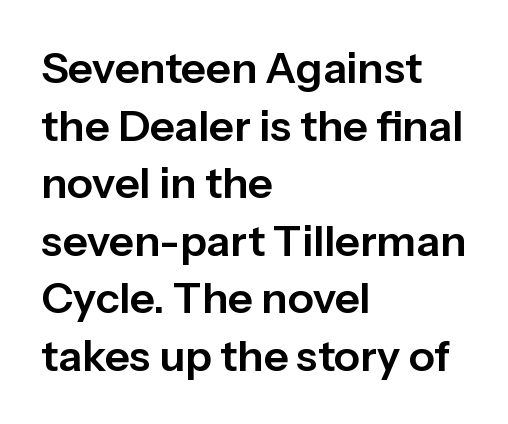
The image shows 43 px sans-serif type, upright; set left-aligned, normal line spacing (1.34x), normal letter spacing, not underlined; low stroke contrast and a medium x-height.
